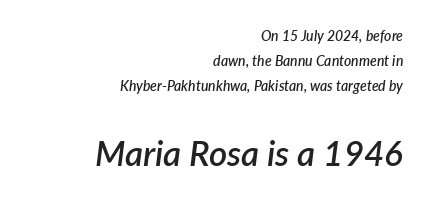
Q: Is the text bold? A: Semi-bold.
Q: Is the text italic (slanted)? A: Yes, it leans right by about 7 degrees.
Q: Is the text underlined? A: No.
Q: How is the paragraph aligned? A: Right-aligned.
Q: Is the spacing between letters normal or unusually wide? A: Normal.
Q: Which block of text is set in a larger size, the first (top) or the second (bottom)? A: The second (bottom) one.
Q: Width (condensed, normal, or wide)? A: Normal.
Q: Stroke contrast? A: Low.
Q: x-height? A: Medium.
Q: Monospaced? A: No.
